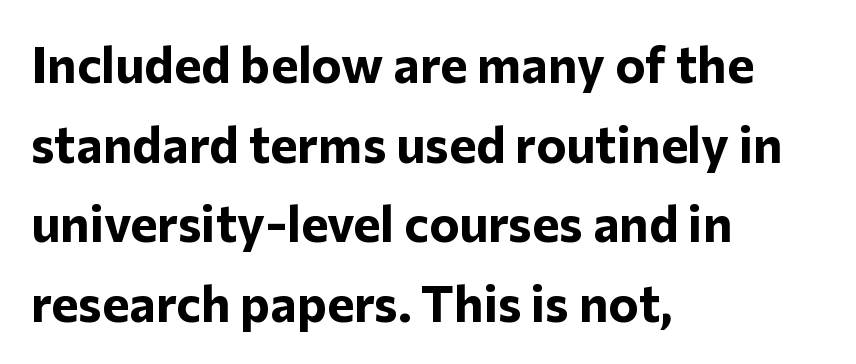
{"serif": "no", "italic": "no", "bold": "yes", "weight": "bold", "width": "normal", "stroke_contrast": "low", "x_height": "medium", "monospaced": "no", "underline": "no", "align": "left", "line_spacing": "normal", "line_spacing_ratio": 1.56, "letter_spacing": "normal", "letter_spacing_em": 0.0, "glyph_px": 51}
